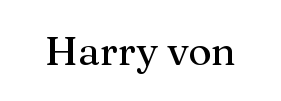
The image shows 40 px serif type, upright; set normal letter spacing, not underlined; medium stroke contrast and a medium x-height.
